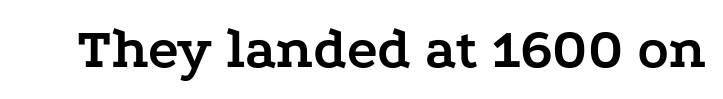
The image shows 58 px semibold, wide serif type, upright; set normal letter spacing, not underlined; low stroke contrast and a medium x-height.
